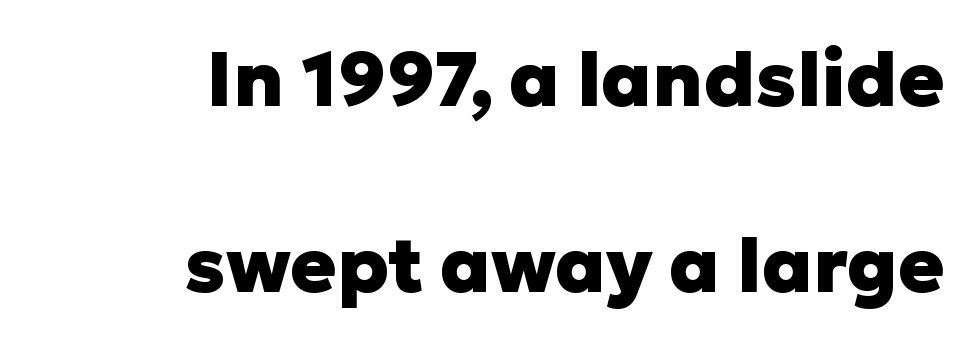
{"serif": "no", "italic": "no", "bold": "yes", "weight": "heavy", "width": "normal", "stroke_contrast": "low", "x_height": "medium", "monospaced": "no", "underline": "no", "align": "right", "line_spacing": "loose", "line_spacing_ratio": 2.45, "letter_spacing": "normal", "letter_spacing_em": 0.0, "glyph_px": 76}
